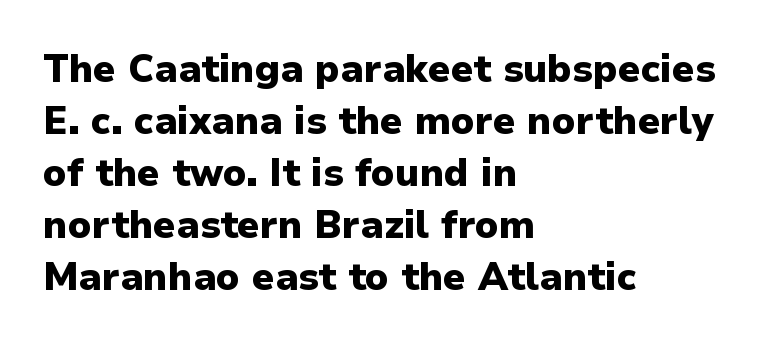
The image shows 38 px heavy sans-serif type, upright; set left-aligned, normal line spacing (1.37x), normal letter spacing, not underlined; low stroke contrast and a medium x-height.
